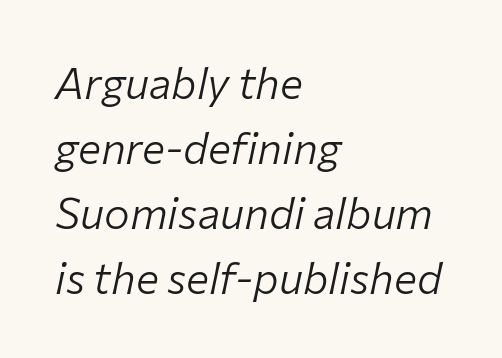
The image shows 43 px light type, italic (leaning right); set left-aligned, normal line spacing (1.51x), normal letter spacing, not underlined; low stroke contrast and a medium x-height.
